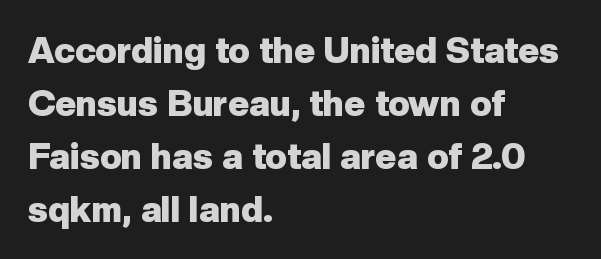
Q: Is the text bold? A: Yes.
Q: Is the text italic (slanted)? A: No, it is upright.
Q: Is the typeface a serif or a sans-serif typeface? A: Sans-serif.
Q: Is the text underlined? A: No.
Q: How is the paragraph aligned? A: Left-aligned.
Q: Is the spacing between letters normal or unusually wide? A: Normal.
Q: Is the spacing between lines tight, normal or loose? A: Normal.
Q: Width (condensed, normal, or wide)? A: Normal.
Q: Stroke contrast? A: Low.
Q: x-height? A: Medium.
Q: Monospaced? A: No.
